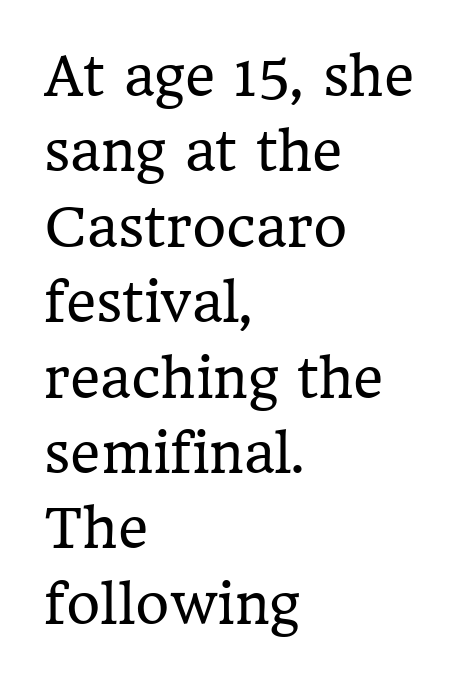
The image shows 52 px regular-weight serif type, upright; set left-aligned, normal line spacing (1.45x), normal letter spacing, not underlined; low stroke contrast and a medium x-height.
